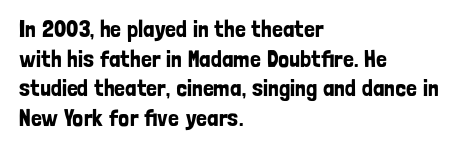
{"italic": "no", "underline": "no", "align": "left", "line_spacing_ratio": 1.23, "letter_spacing": "normal", "letter_spacing_em": 0.0, "glyph_px": 24}
